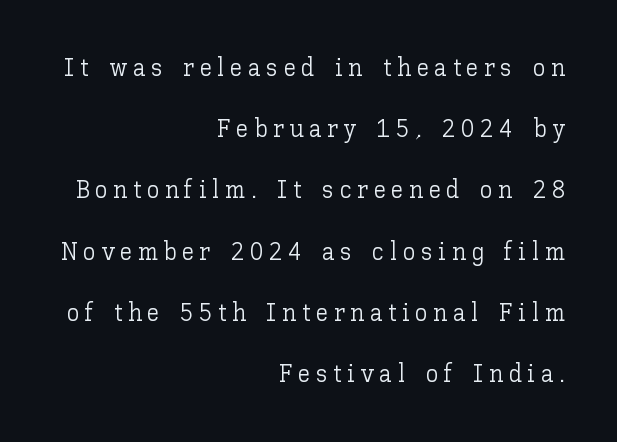
{"italic": "no", "bold": "no", "underline": "no", "align": "right", "line_spacing": "loose", "line_spacing_ratio": 2.45, "letter_spacing": "wide", "letter_spacing_em": 0.22, "glyph_px": 25}
